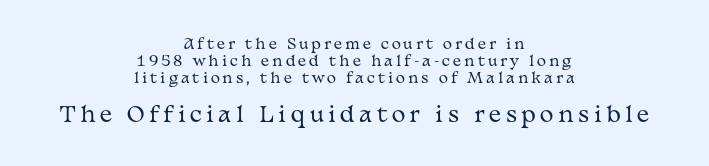
The strokes are not fattened; the text isn't bold. In this sample the second text group is rendered at the bigger scale. Any mark beneath the type? The region is blank. The letters stand upright; this is a roman face. Tracking here is generous; glyphs stand well apart from one another. Is the block centered? Yes — each line is placed symmetrically about the middle.
